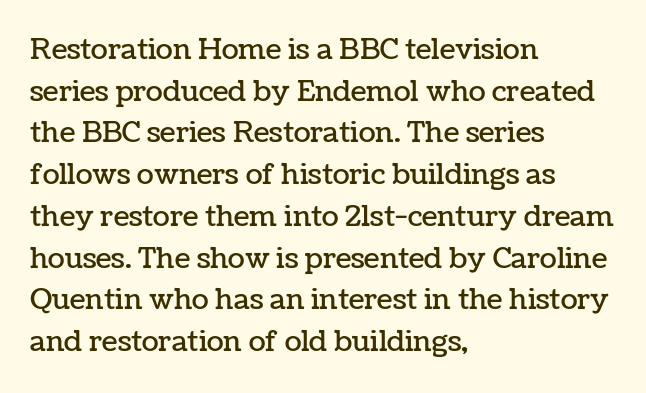
The image shows 28 px text type, upright; set left-aligned, normal line spacing (1.49x), normal letter spacing, not underlined; low stroke contrast and a medium x-height.
